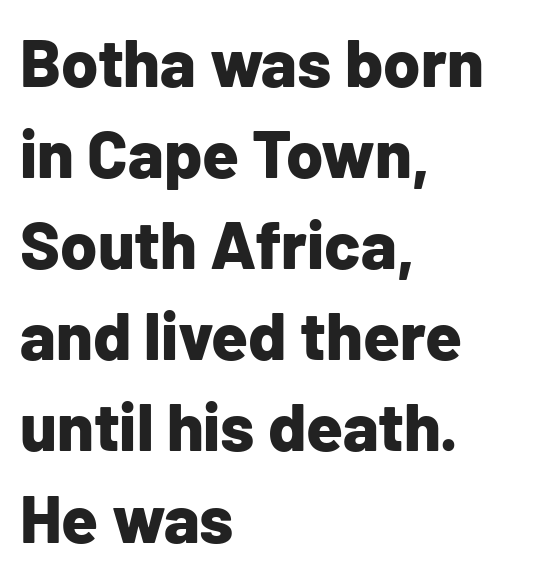
{"serif": "no", "italic": "no", "bold": "yes", "weight": "bold", "width": "normal", "stroke_contrast": "low", "x_height": "medium", "monospaced": "no", "underline": "no", "align": "left", "line_spacing": "normal", "line_spacing_ratio": 1.36, "letter_spacing": "normal", "letter_spacing_em": 0.0, "glyph_px": 67}
